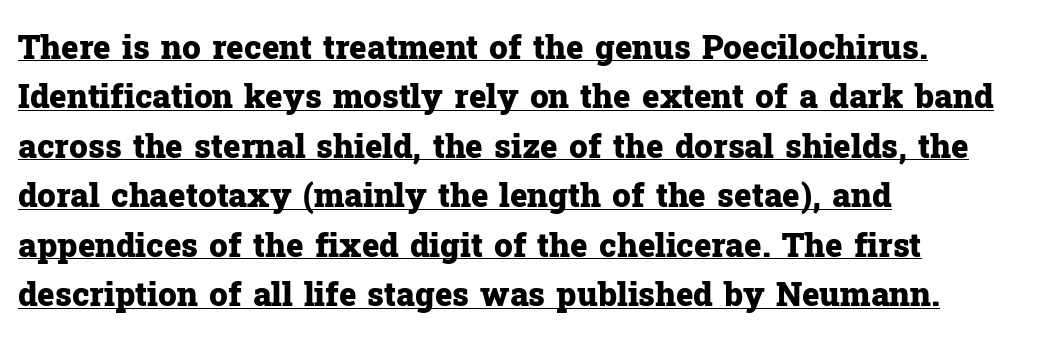
{"serif": "yes", "italic": "no", "bold": "yes", "weight": "heavy", "width": "normal", "stroke_contrast": "low", "x_height": "medium", "monospaced": "no", "underline": "yes", "align": "left", "line_spacing": "normal", "line_spacing_ratio": 1.5, "letter_spacing": "normal", "letter_spacing_em": 0.0, "glyph_px": 33}
